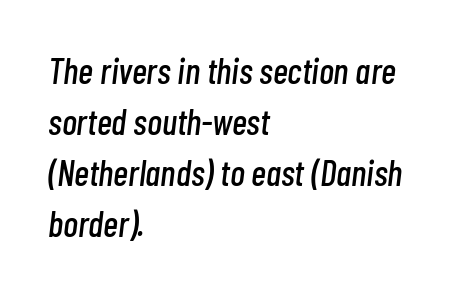
Compared with typical paragraphs, the rows here are spaced about the same. Proportional: the letters do not fall into vertical columns. The lines in this sample share a left origin and differ only in where they stop. If you drew a line through each stem, it would be angled.
